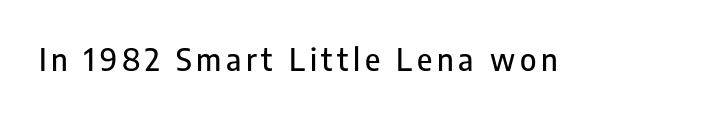
Q: Is the text italic (slanted)? A: No, it is upright.
Q: Is the typeface a serif or a sans-serif typeface? A: Sans-serif.
Q: Is the text underlined? A: No.
Q: Width (condensed, normal, or wide)? A: Condensed.
Q: Stroke contrast? A: Low.
Q: x-height? A: Medium.
Q: Monospaced? A: No.
